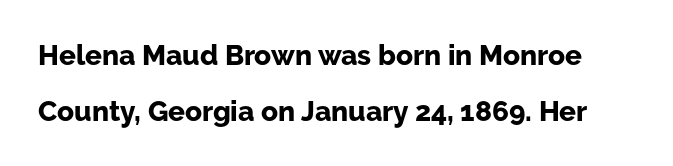
The image shows 28 px bold sans-serif type, upright; set loose line spacing (2.0x), normal letter spacing, not underlined; low stroke contrast and a medium x-height.
